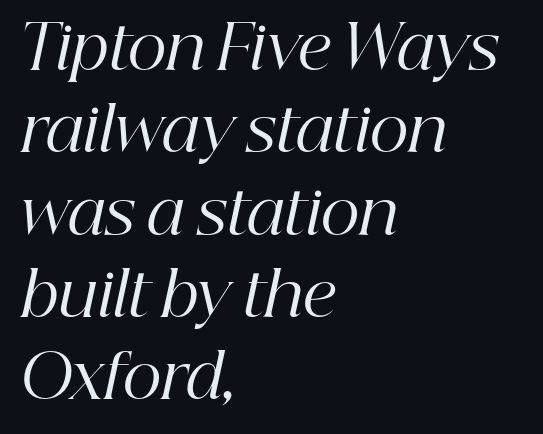
The image shows 61 px regular-weight serif type, italic (leaning right); set left-aligned, normal line spacing (1.35x), normal letter spacing, not underlined; high stroke contrast and a medium x-height.
